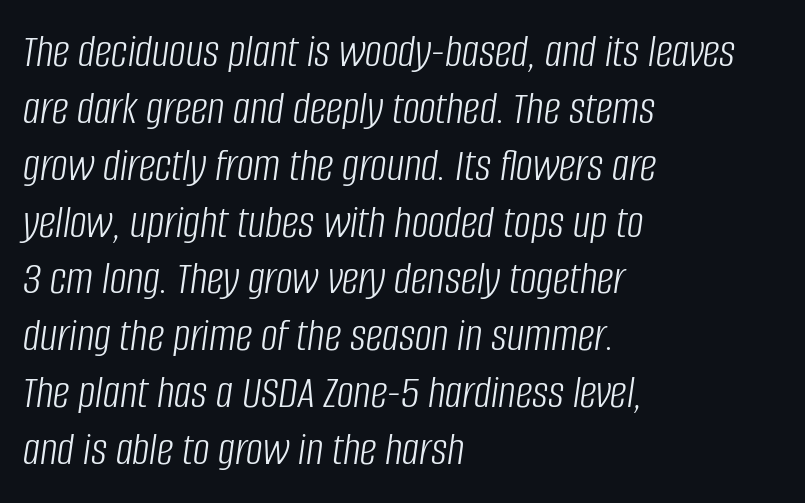
The face looks like a standard text weight, possibly lighter. Looks like regular typesetting: each glyph gets only the width it needs. Students, note that the glyphs here touch the page at normal intervals. Horizontally, the lines are justified to the leading edge only. This rendering features lettering with no underline.
